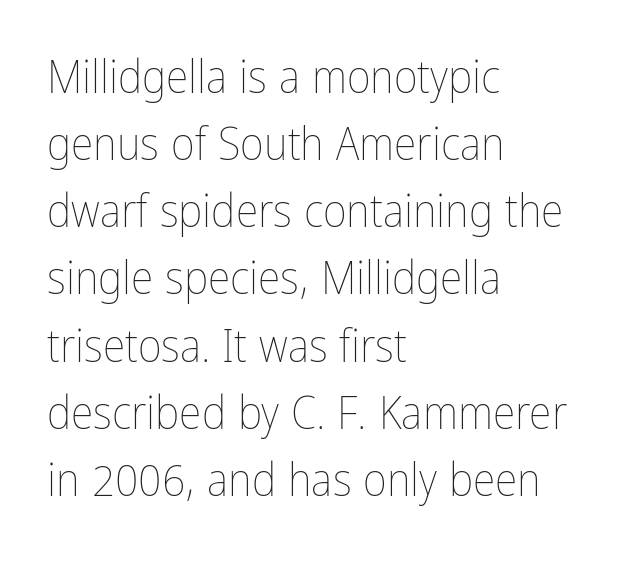
Q: Is the text bold? A: No.
Q: Is the text italic (slanted)? A: No, it is upright.
Q: Is the text underlined? A: No.
Q: How is the paragraph aligned? A: Left-aligned.
Q: Is the spacing between letters normal or unusually wide? A: Normal.
Q: Is the spacing between lines tight, normal or loose? A: Normal.
Q: Width (condensed, normal, or wide)? A: Condensed.
Q: Stroke contrast? A: Low.
Q: x-height? A: Medium.
Q: Monospaced? A: No.
